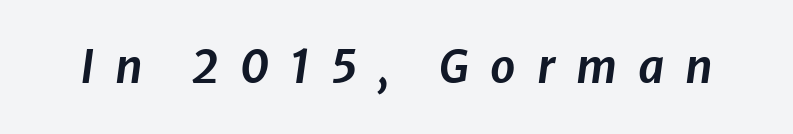
Q: Is the text italic (slanted)? A: Yes, it leans right by about 8 degrees.
Q: Is the text underlined? A: No.
Q: Is the spacing between letters normal or unusually wide? A: Unusually wide.
Q: Width (condensed, normal, or wide)? A: Normal.
Q: Stroke contrast? A: Low.
Q: x-height? A: Medium.
Q: Monospaced? A: No.
